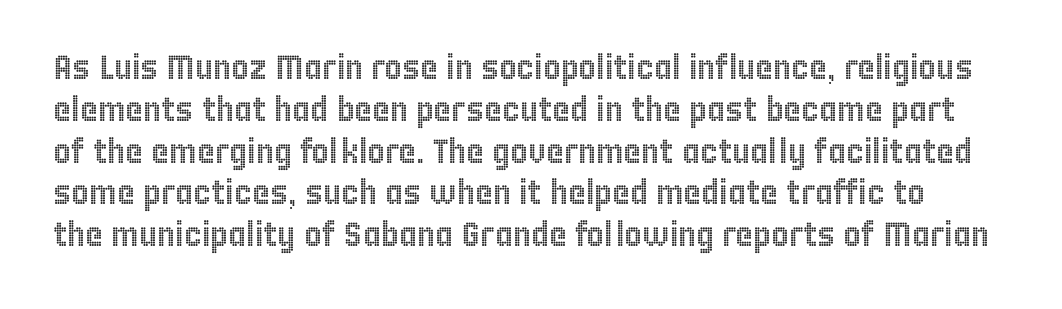
Q: Is the text italic (slanted)? A: No, it is upright.
Q: Is the text underlined? A: No.
Q: Is the spacing between letters normal or unusually wide? A: Normal.
Q: Width (condensed, normal, or wide)? A: Condensed.
Q: x-height? A: Large.
Q: Monospaced? A: No.
